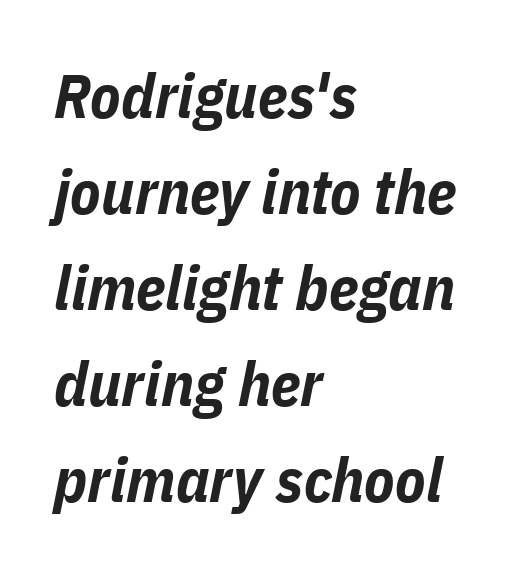
{"italic": "yes", "lean": "right", "slant_degrees": 11, "bold": "yes", "weight": "bold", "width": "condensed", "stroke_contrast": "low", "x_height": "medium", "monospaced": "no", "underline": "no", "align": "left", "line_spacing": "normal", "line_spacing_ratio": 1.55, "letter_spacing": "normal", "letter_spacing_em": 0.0, "glyph_px": 62}
